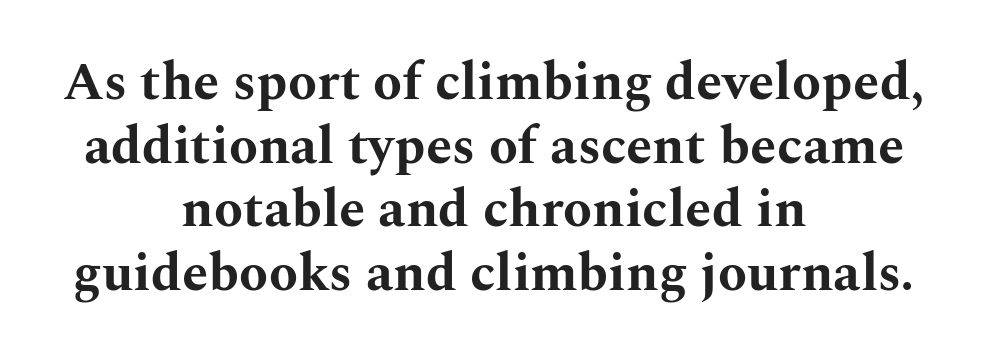
Notice how the stems are strictly vertical — no italics here. Each line is balanced around a shared central axis. Is the letter spacing exaggerated? No — it looks like the ordinary default. Think of a printed novel: that variable character pitch is what you see here.
